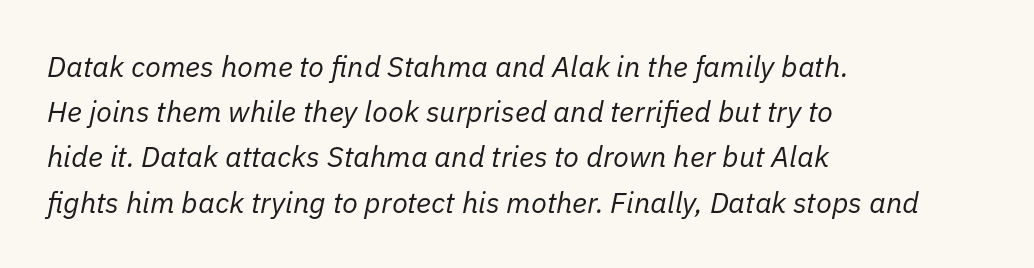
The face used here is proportionally spaced, like ordinary book or web type. What stands out about the letter spacing? Nothing — it is the standard amount. Vertical spacing — default. The typesetter chose a ragged-right arrangement here.
